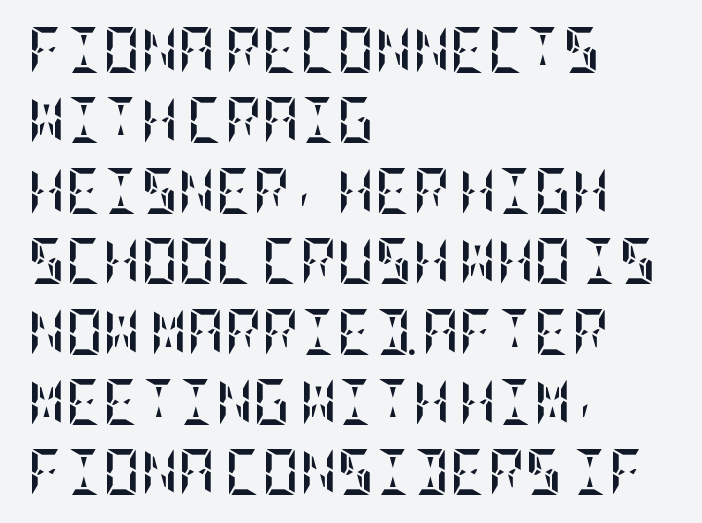
{"italic": "no", "bold": "yes", "weight": "semibold", "width": "condensed", "stroke_contrast": "low", "x_height": "large", "underline": "no", "align": "left", "line_spacing": "normal", "line_spacing_ratio": 1.53, "letter_spacing": "normal", "letter_spacing_em": 0.0, "glyph_px": 46}
